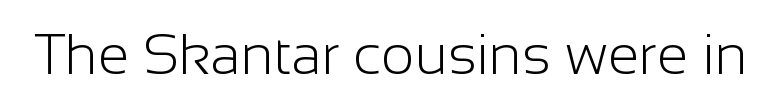
Ascenders rise straight up at ninety degrees. The area under the type is left untouched. Do the characters align in a grid? No, the font is proportional. This sample uses plain, unmodified letter spacing. Classification — sans serif. The passage shown is not bold in any degree.
